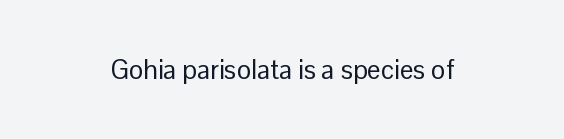
The image shows 27 px text type, upright; set centered, normal letter spacing, not underlined.
